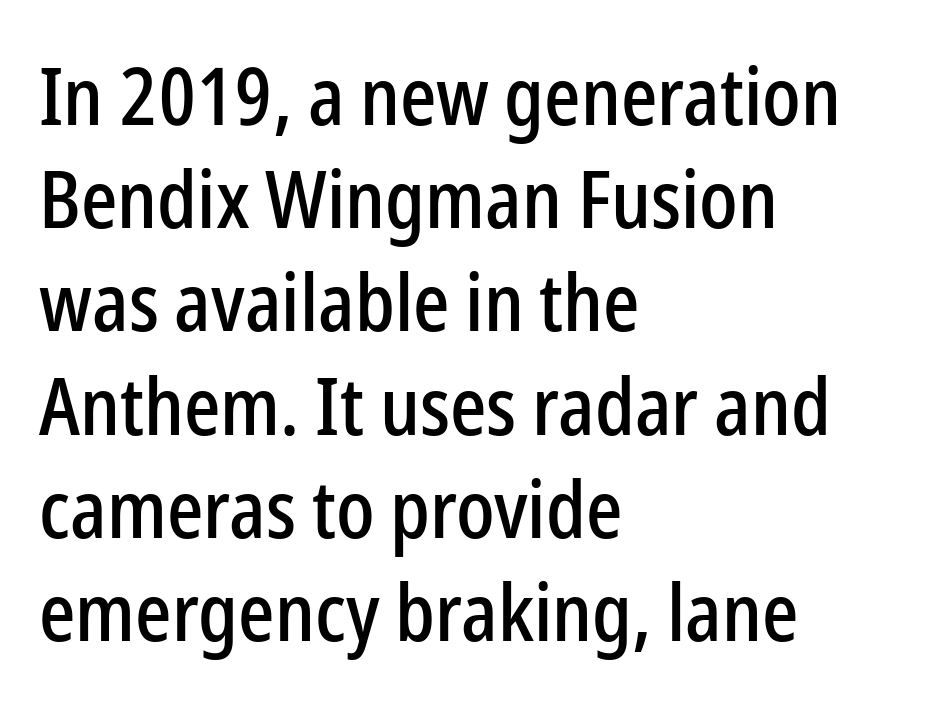
The image shows 80 px condensed sans-serif type, upright; set left-aligned, normal line spacing (1.29x), normal letter spacing, not underlined; low stroke contrast and a medium x-height.
